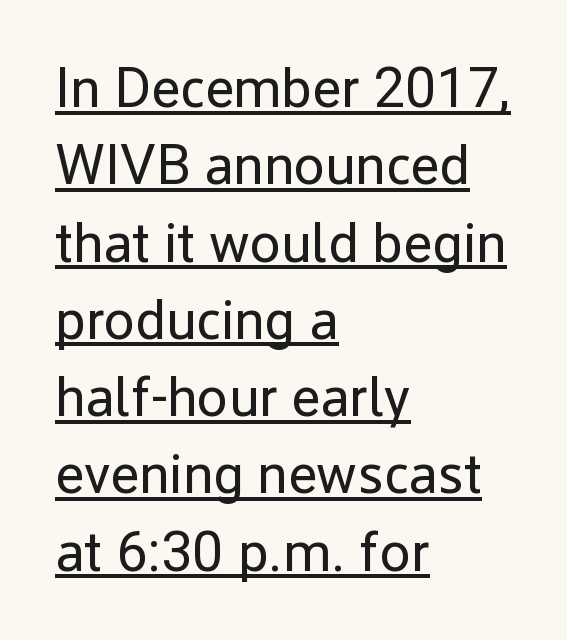
The image shows 56 px regular-weight sans-serif type, upright; set left-aligned, normal line spacing (1.38x), normal letter spacing, underlined; low stroke contrast and a medium x-height.
